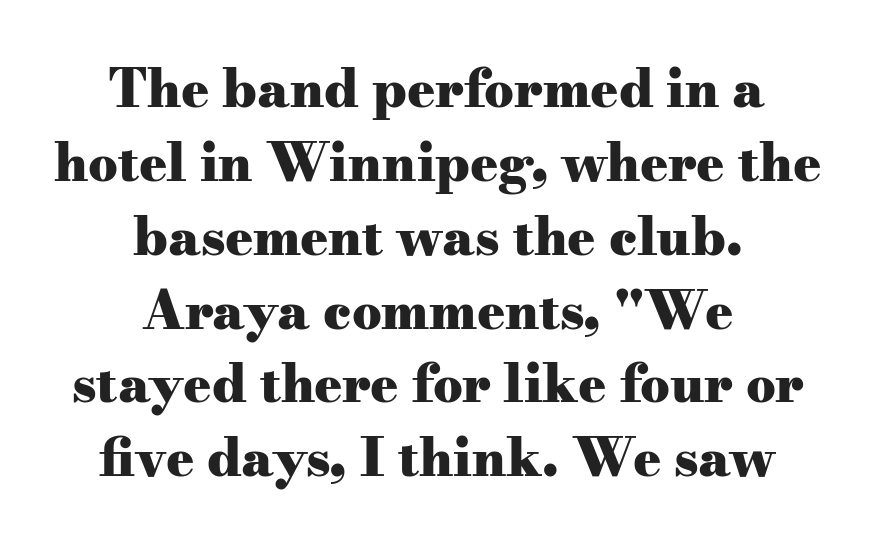
Q: Is the text bold? A: Yes.
Q: Is the text italic (slanted)? A: No, it is upright.
Q: Is the typeface a serif or a sans-serif typeface? A: Serif.
Q: Is the text underlined? A: No.
Q: How is the paragraph aligned? A: Centered.
Q: Is the spacing between letters normal or unusually wide? A: Normal.
Q: Is the spacing between lines tight, normal or loose? A: Normal.
Q: Width (condensed, normal, or wide)? A: Wide.
Q: Stroke contrast? A: Medium.
Q: x-height? A: Small.
Q: Monospaced? A: No.
